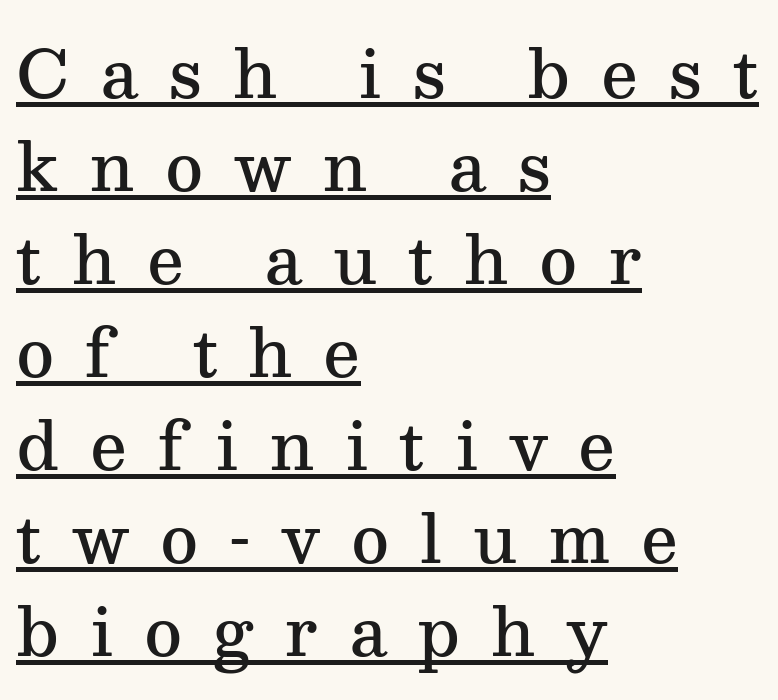
A classic flush-left, rag-right setting is used for this passage. This sample uses an upright cut, with every glyph sitting square on the baseline. This sample has the flowing, uneven cadence of proportional lettering. The tracking reads as deliberately expanded to a designer's eye.
